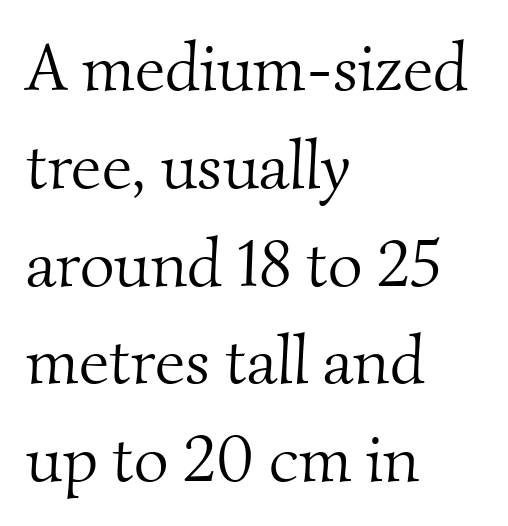
{"serif": "yes", "bold": "no", "weight": "light", "width": "normal", "stroke_contrast": "medium", "x_height": "small", "monospaced": "no", "underline": "no", "align": "left", "line_spacing": "normal", "line_spacing_ratio": 1.46, "letter_spacing": "normal", "letter_spacing_em": 0.0, "glyph_px": 67}
